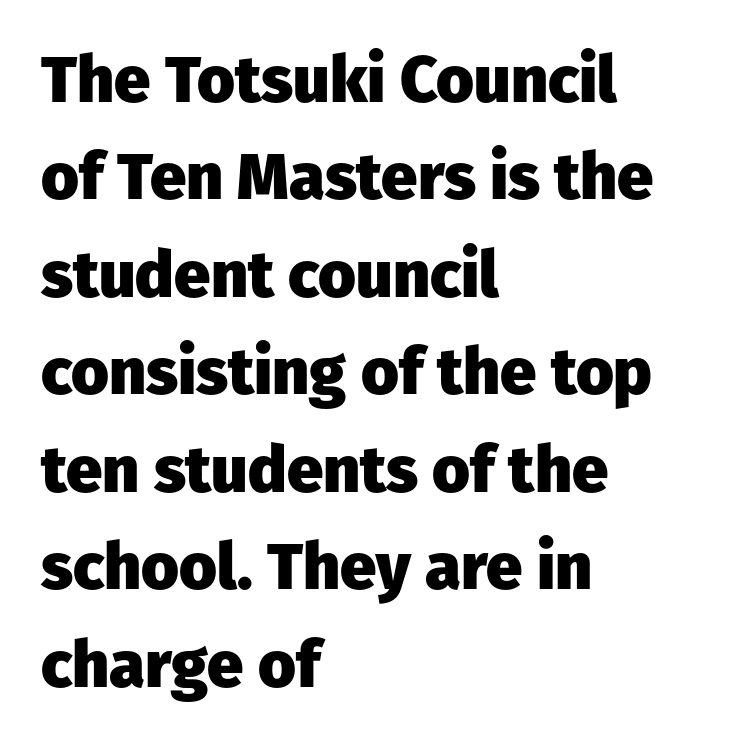
{"serif": "no", "italic": "no", "bold": "yes", "weight": "heavy", "width": "normal", "stroke_contrast": "low", "x_height": "medium", "monospaced": "no", "underline": "no", "align": "left", "line_spacing": "normal", "line_spacing_ratio": 1.5, "letter_spacing": "normal", "letter_spacing_em": 0.0, "glyph_px": 65}
